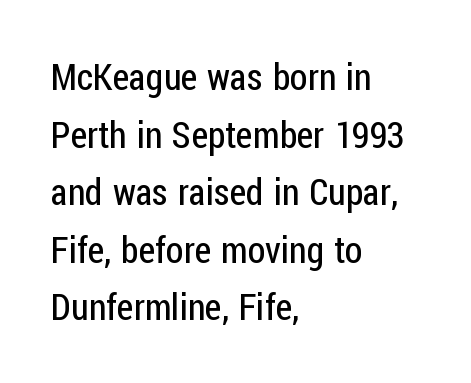
{"serif": "no", "italic": "no", "bold": "no", "weight": "regular", "width": "condensed", "stroke_contrast": "low", "x_height": "medium", "monospaced": "no", "underline": "no", "align": "left", "line_spacing": "normal", "line_spacing_ratio": 1.6, "letter_spacing": "normal", "letter_spacing_em": 0.0, "glyph_px": 36}
